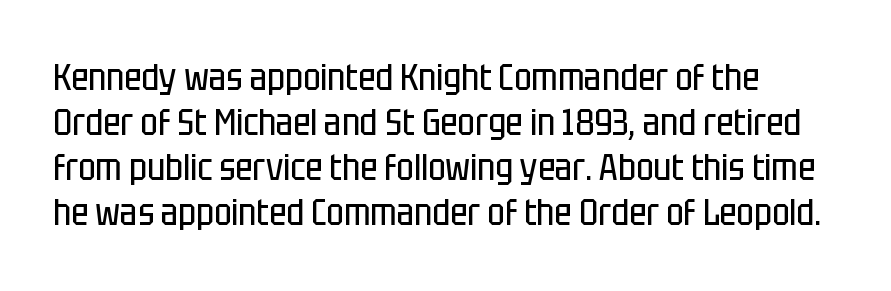
{"serif": "no", "italic": "no", "bold": "no", "weight": "regular", "width": "condensed", "stroke_contrast": "low", "x_height": "large", "monospaced": "no", "underline": "no", "align": "left", "line_spacing_ratio": 1.22, "letter_spacing": "normal", "letter_spacing_em": 0.0, "glyph_px": 37}
